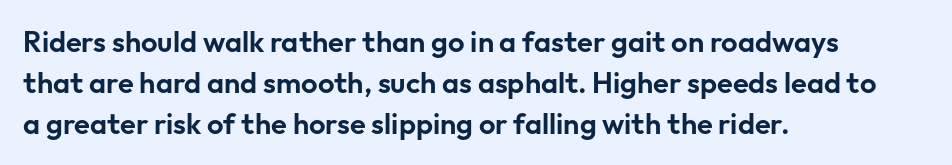
The image shows 29 px sans-serif type, upright; set left-aligned, normal line spacing (1.41x), normal letter spacing, not underlined; low stroke contrast and a medium x-height.
